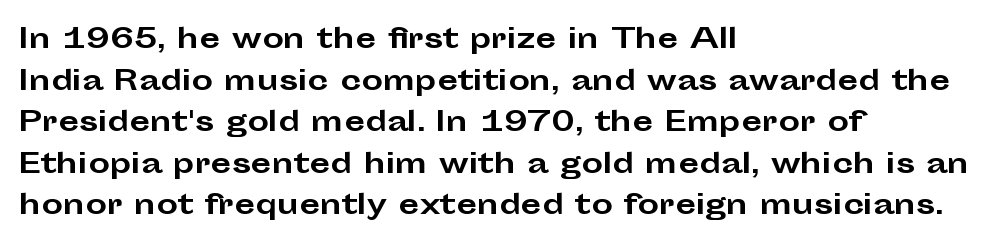
This sample keeps an unexceptional amount of space between lines. Which margin do the lines hug? The left one — the right edge is uneven. The specimen omits any rule beneath the text block's lines. Students, note that the glyphs here touch the page at normal intervals. This is heavy type, rendered in bold.
